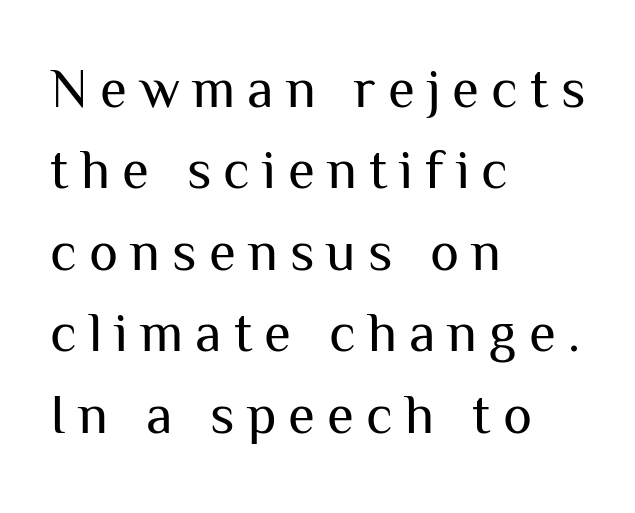
{"serif": "no", "italic": "no", "bold": "no", "weight": "regular", "width": "normal", "stroke_contrast": "medium", "x_height": "medium", "monospaced": "no", "underline": "no", "align": "left", "line_spacing": "normal", "line_spacing_ratio": 1.48, "letter_spacing": "wide", "letter_spacing_em": 0.22, "glyph_px": 55}
